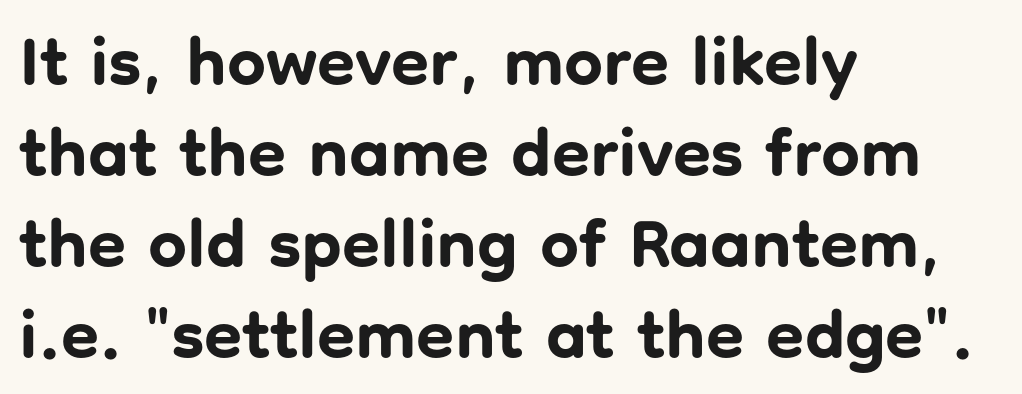
The image shows 69 px bold sans-serif type, upright; set left-aligned, normal line spacing (1.32x), normal letter spacing, not underlined; low stroke contrast and a medium x-height.
